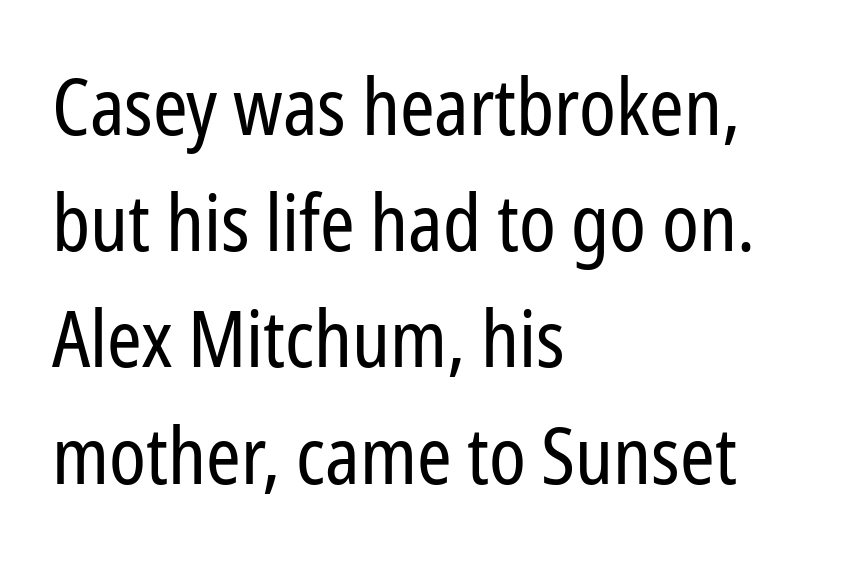
{"serif": "no", "italic": "no", "bold": "no", "weight": "regular", "width": "condensed", "stroke_contrast": "low", "x_height": "medium", "monospaced": "no", "underline": "no", "align": "left", "line_spacing": "normal", "line_spacing_ratio": 1.49, "letter_spacing": "normal", "letter_spacing_em": 0.0, "glyph_px": 78}
